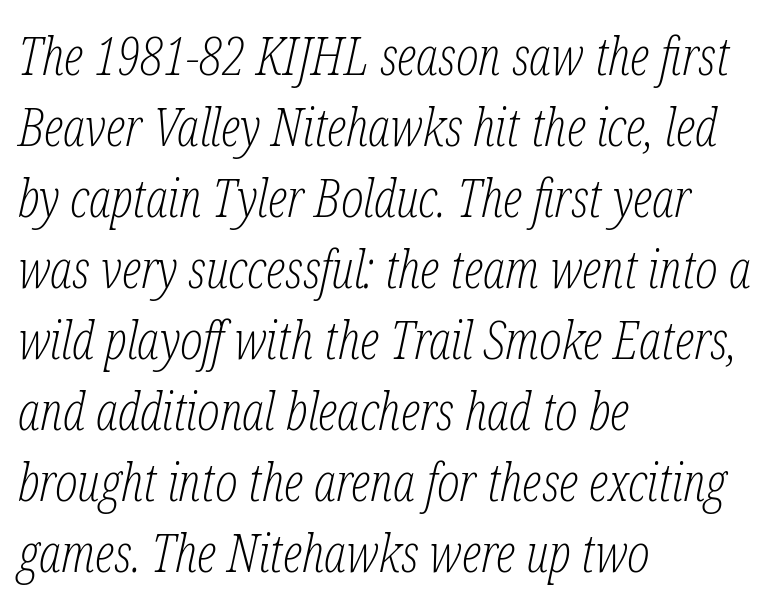
The image shows 53 px light, condensed serif type, italic (leaning right); set left-aligned, normal line spacing (1.34x), normal letter spacing, not underlined; low stroke contrast and a medium x-height.
